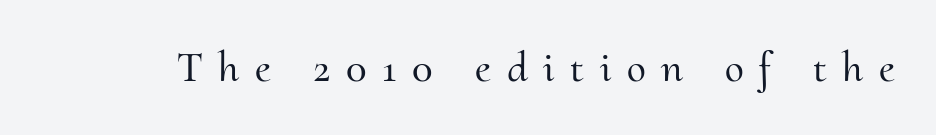
Ascenders rise straight up at ninety degrees. Observe the wide spacing: letters keep a clear distance from each other. Spacing verdict: proportional, widths tailored to each character. Any mark beneath the type? The region is blank.
